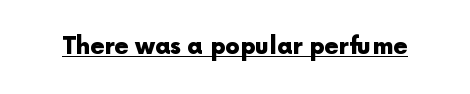
{"italic": "no", "bold": "yes", "underline": "yes", "letter_spacing": "normal", "letter_spacing_em": 0.0, "glyph_px": 23}
